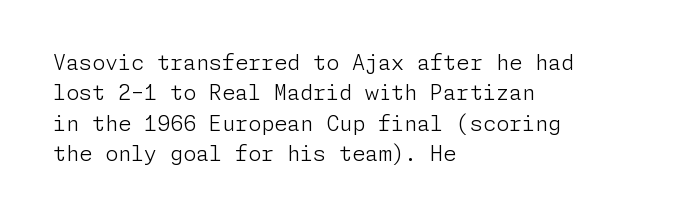
{"italic": "no", "bold": "no", "underline": "no", "align": "left", "line_spacing": "normal", "line_spacing_ratio": 1.45, "letter_spacing": "normal", "letter_spacing_em": 0.0, "glyph_px": 21}
